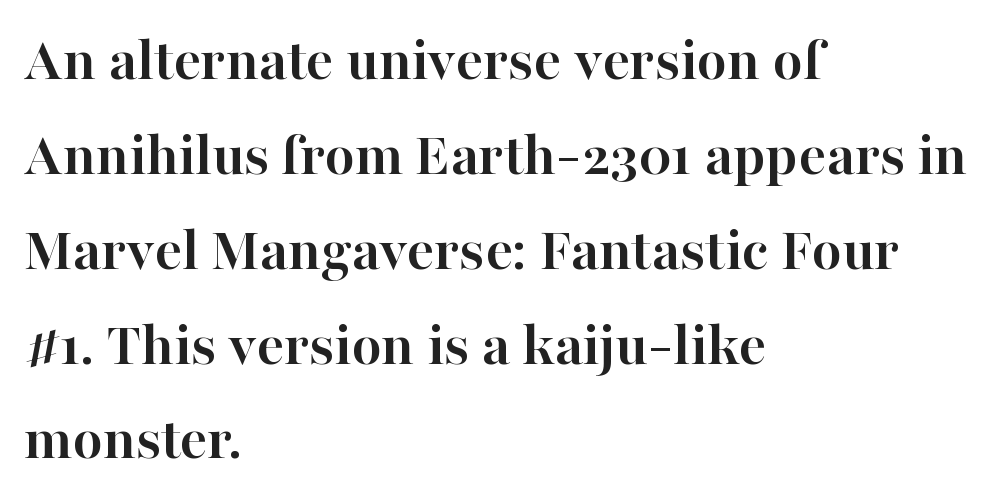
Q: Is the text bold? A: Yes.
Q: Is the text italic (slanted)? A: No, it is upright.
Q: Is the typeface a serif or a sans-serif typeface? A: Serif.
Q: Is the text underlined? A: No.
Q: How is the paragraph aligned? A: Left-aligned.
Q: Is the spacing between letters normal or unusually wide? A: Normal.
Q: Is the spacing between lines tight, normal or loose? A: Normal.
Q: Width (condensed, normal, or wide)? A: Normal.
Q: Stroke contrast? A: High.
Q: x-height? A: Medium.
Q: Monospaced? A: No.
